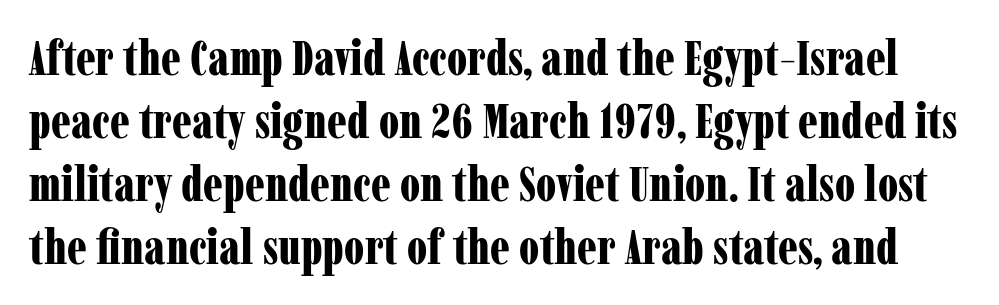
The leading is moderate, giving the passage an even texture. Students, this is bold: see how much ink each stroke carries. Words appear dense and cohesive because spacing is normal. The letters carry serifs — small finishing strokes at the ends of their stems. The letters advance in unequal steps, a hallmark of proportional type.
